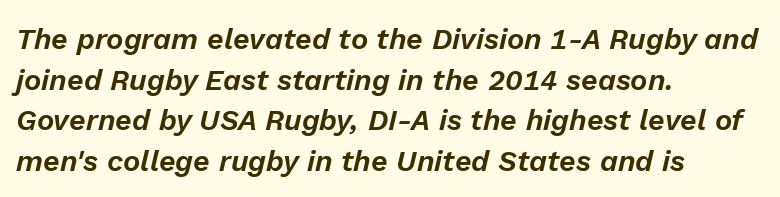
The passage shown leans; its letterforms are oblique. A typesetter would call this leading conventional body-copy spacing. Line beginnings align vertically; line endings do not. Each letter keeps its own natural width here, so spacing adapts to shape. Here the glyphs are tracked normally, forming tight word shapes. Anything drawn beneath the words? Only blank space.
